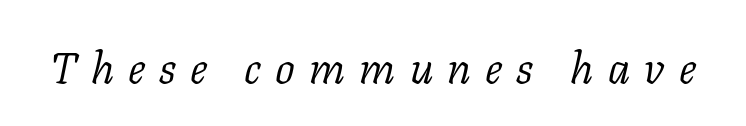
Q: Is the text bold? A: No.
Q: Is the text italic (slanted)? A: Yes, it leans right by about 11 degrees.
Q: Is the typeface a serif or a sans-serif typeface? A: Serif.
Q: Is the text underlined? A: No.
Q: Is the spacing between letters normal or unusually wide? A: Unusually wide.
Q: Width (condensed, normal, or wide)? A: Normal.
Q: Stroke contrast? A: Low.
Q: x-height? A: Medium.
Q: Monospaced? A: No.
